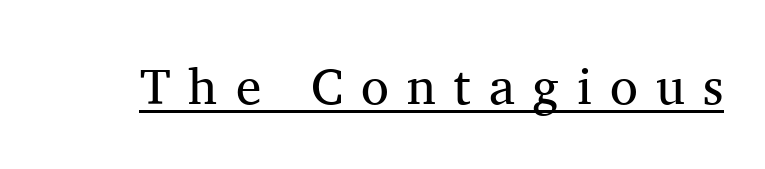
The image shows 51 px regular-weight serif type, upright; set unusually wide letter spacing (+0.35 em), underlined; medium stroke contrast and a medium x-height.
